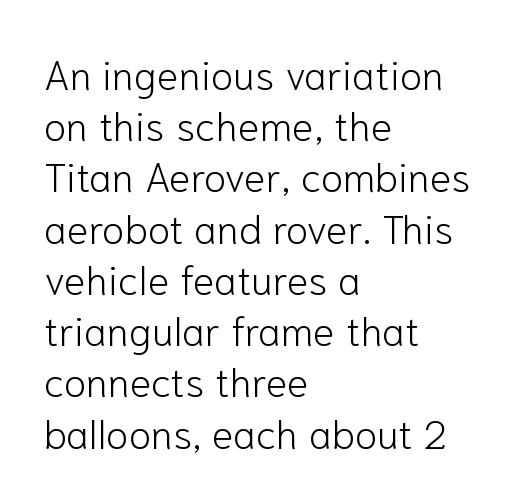
Notice how the passage keeps a crisp vertical edge on the left only. The rows are spaced the way most documents space them. Every character sits straight up, as roman type does. Looks like regular typesetting: each glyph gets only the width it needs. Stroke thickness stays within the range of a standard reading face or lighter. Letter spacing: default.
